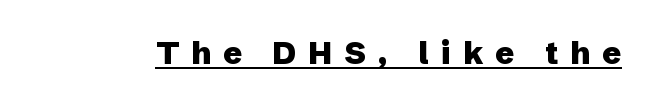
Q: Is the text bold? A: Yes.
Q: Is the text italic (slanted)? A: No, it is upright.
Q: Is the typeface a serif or a sans-serif typeface? A: Sans-serif.
Q: Is the text underlined? A: Yes.
Q: Is the spacing between letters normal or unusually wide? A: Unusually wide.
Q: Width (condensed, normal, or wide)? A: Normal.
Q: Stroke contrast? A: Low.
Q: x-height? A: Medium.
Q: Monospaced? A: No.
